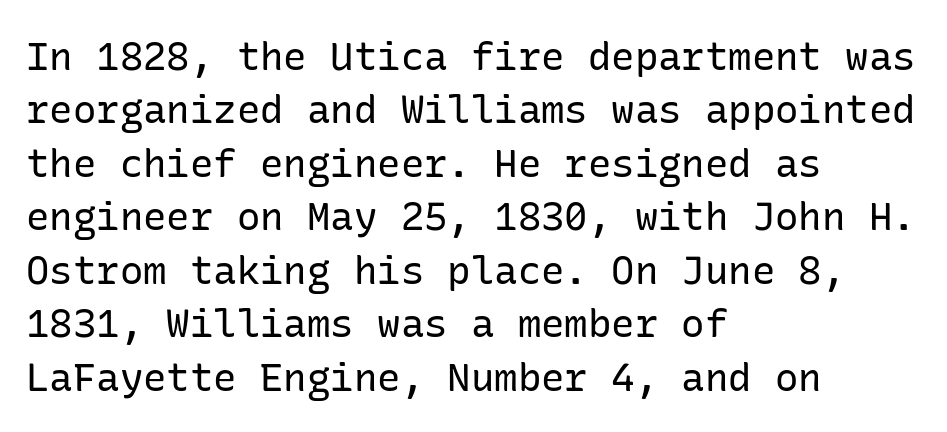
The letters stand straight up with perfectly vertical stems. Observe the absence of serifs on each vertical stroke in this sample. Does extra space separate the letters? No, they use regular spacing. The lines are quadded left. Just letters on the line, the space beneath them empty. Counters stay open thanks to moderate or lighter strokes.
